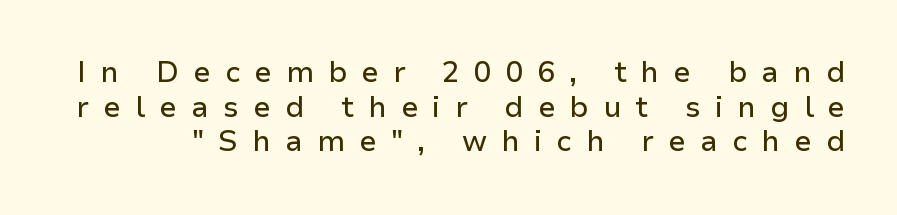
Q: Is the text italic (slanted)? A: No, it is upright.
Q: Is the typeface a serif or a sans-serif typeface? A: Sans-serif.
Q: Is the text underlined? A: No.
Q: Is the spacing between letters normal or unusually wide? A: Unusually wide.
Q: Width (condensed, normal, or wide)? A: Normal.
Q: Stroke contrast? A: Low.
Q: x-height? A: Medium.
Q: Monospaced? A: No.
